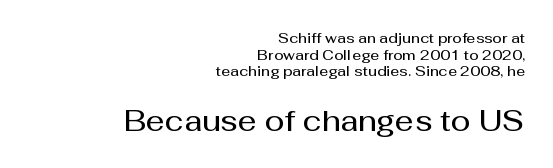
The text was rendered using a sans face with plain stroke endings. Small over large — that's the arrangement of the two blocks here. Set as a demibold, roughly 600 on the weight scale. Italic: no, the glyphs are upright roman. Each letter keeps its own natural width here, so spacing adapts to shape.
